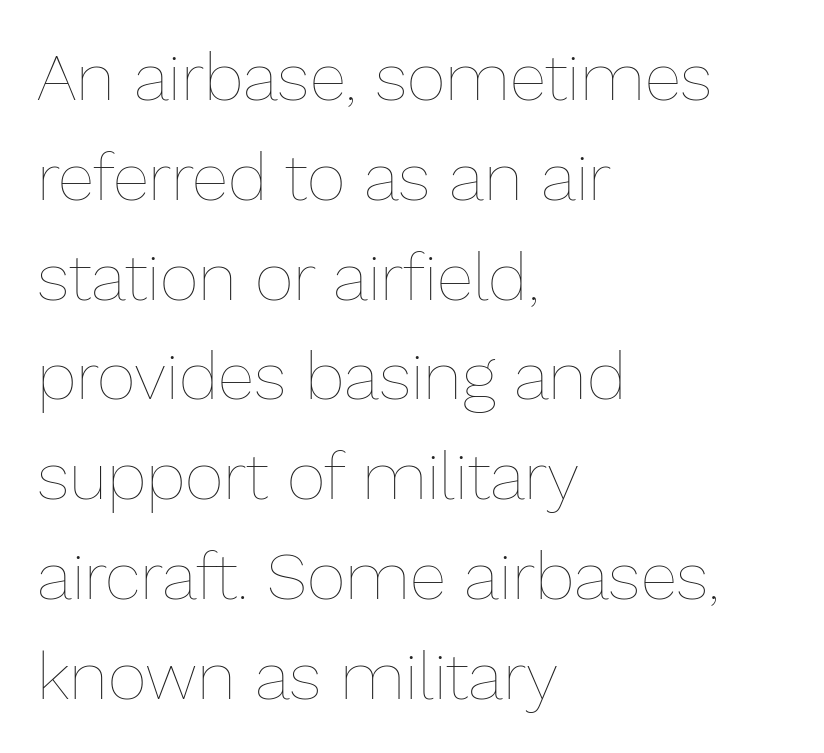
The image shows 67 px thin type, upright; set left-aligned, normal line spacing (1.49x), normal letter spacing, not underlined; low stroke contrast and a medium x-height.
